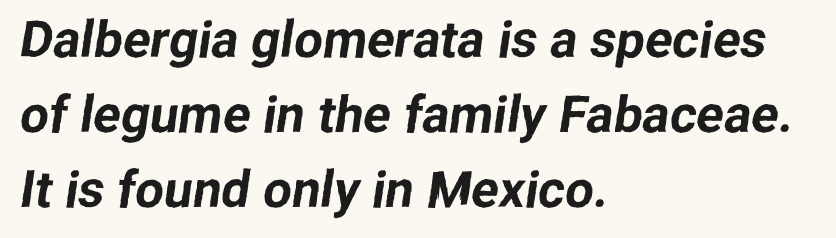
In terms of leading, this rendering sits right in the middle. Do the characters align in a grid? No, the font is proportional. The passage shown is typeset with a sans-serif family. What stands out about the letter spacing? Nothing — it is the standard amount. Visually the block forms a straight wall on the left and a jagged coastline on the right.
